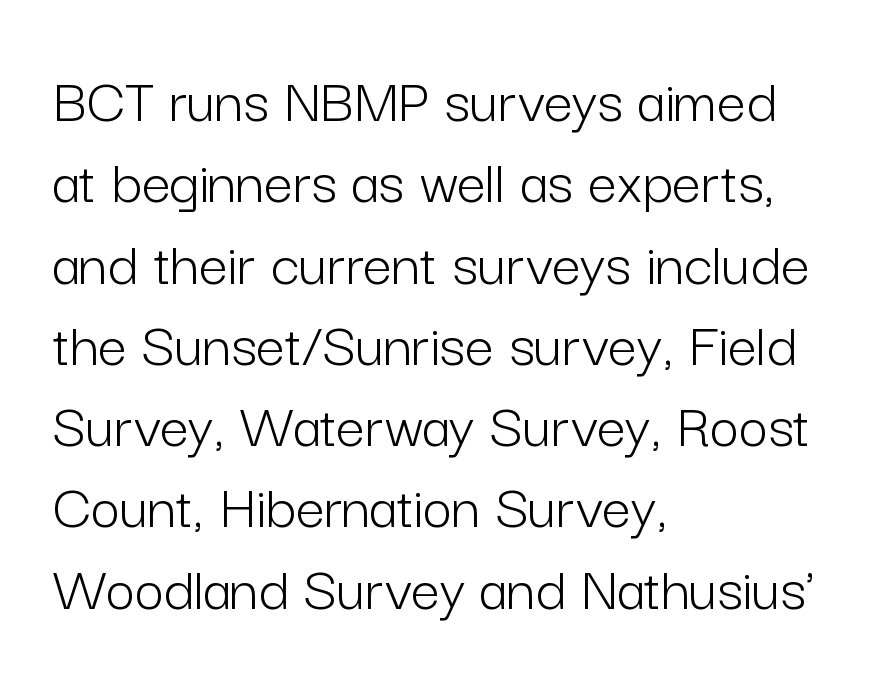
{"serif": "no", "italic": "no", "bold": "no", "weight": "light", "width": "normal", "stroke_contrast": "low", "x_height": "medium", "monospaced": "no", "underline": "no", "align": "left", "line_spacing": "normal", "line_spacing_ratio": 1.27, "letter_spacing": "normal", "letter_spacing_em": 0.0, "glyph_px": 64}
